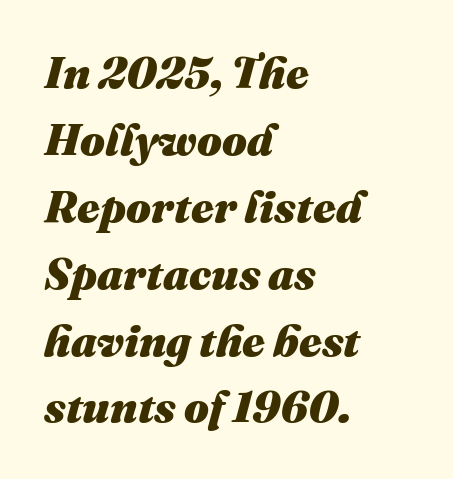
The image shows 44 px heavy type, italic (leaning right); set left-aligned, normal line spacing (1.52x), normal letter spacing, not underlined; medium stroke contrast and a medium x-height.
